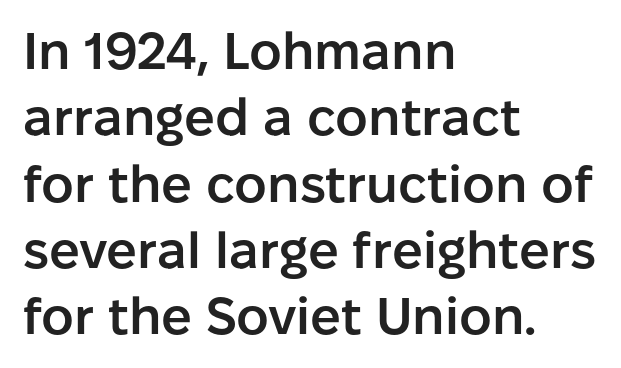
Lines of text with bare space underneath. Characters remain perfectly vertical along every line. Visually the block forms a straight wall on the left and a jagged coastline on the right. In terms of letterform style, serifs are entirely absent.
